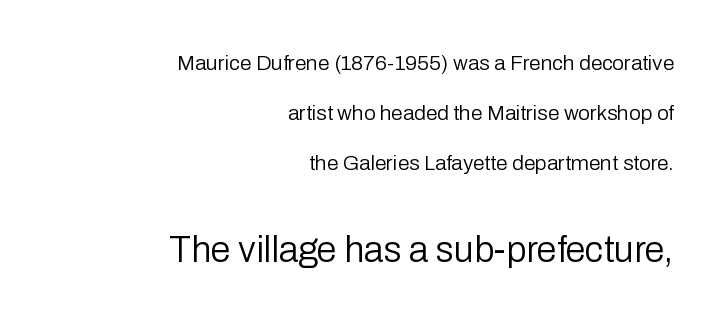
{"serif": "no", "italic": "no", "bold": "no", "weight": "regular", "width": "normal", "stroke_contrast": "low", "x_height": "medium", "monospaced": "no", "underline": "no", "align": "right", "line_spacing": "loose", "line_spacing_ratio": 2.38, "letter_spacing": "normal", "letter_spacing_em": 0.0, "larger_block": "second", "size_ratio": 1.71, "glyph_px": 36}
